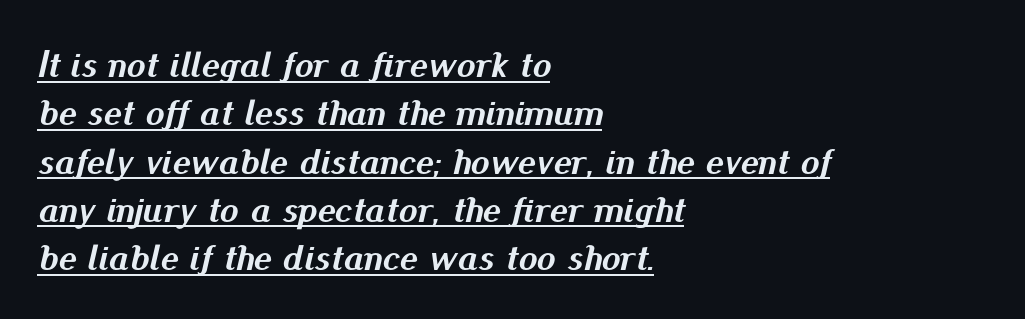
The image shows 38 px semibold type, italic (leaning right); set left-aligned, normal line spacing (1.27x), normal letter spacing, underlined; medium stroke contrast and a small x-height.
